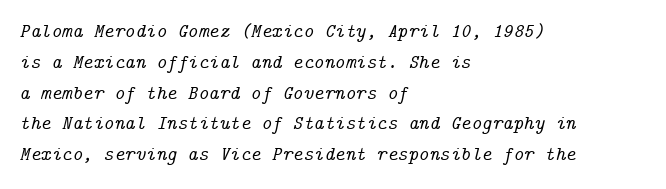
Q: Is the text italic (slanted)? A: Yes, it leans right by about 14 degrees.
Q: Is the text underlined? A: No.
Q: How is the paragraph aligned? A: Left-aligned.
Q: Is the spacing between letters normal or unusually wide? A: Normal.
Q: Is the spacing between lines tight, normal or loose? A: Normal.
